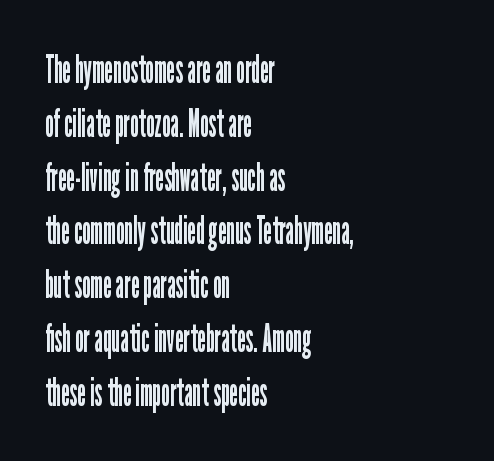
Q: Is the text bold? A: No.
Q: Is the text italic (slanted)? A: No, it is upright.
Q: Is the typeface a serif or a sans-serif typeface? A: Sans-serif.
Q: Is the text underlined? A: No.
Q: How is the paragraph aligned? A: Left-aligned.
Q: Is the spacing between letters normal or unusually wide? A: Normal.
Q: Is the spacing between lines tight, normal or loose? A: Normal.
Q: Width (condensed, normal, or wide)? A: Condensed.
Q: Stroke contrast? A: Low.
Q: x-height? A: Medium.
Q: Monospaced? A: No.
